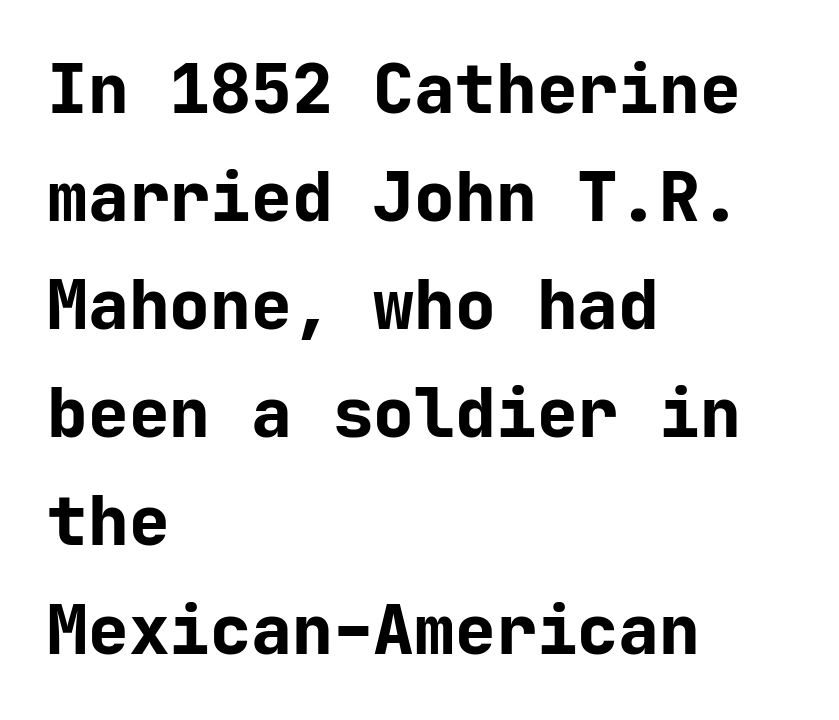
The image shows 68 px bold sans-serif type, upright, monospaced; set left-aligned, normal line spacing (1.59x), normal letter spacing, not underlined; low stroke contrast and a medium x-height.
